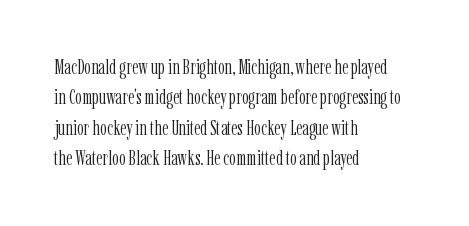
Letter spacing: default. Ink coverage per letter is moderate at most. The rag falls on the right side of this text block. Descenders are the only things crossing below the line. This block has exactly the height ordinary leading produces. This is the regular roman posture of the typeface.
